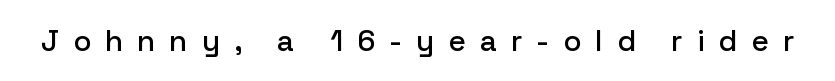
The image shows 30 px sans-serif type, upright; set unusually wide letter spacing (+0.46 em), not underlined; low stroke contrast and a medium x-height.
